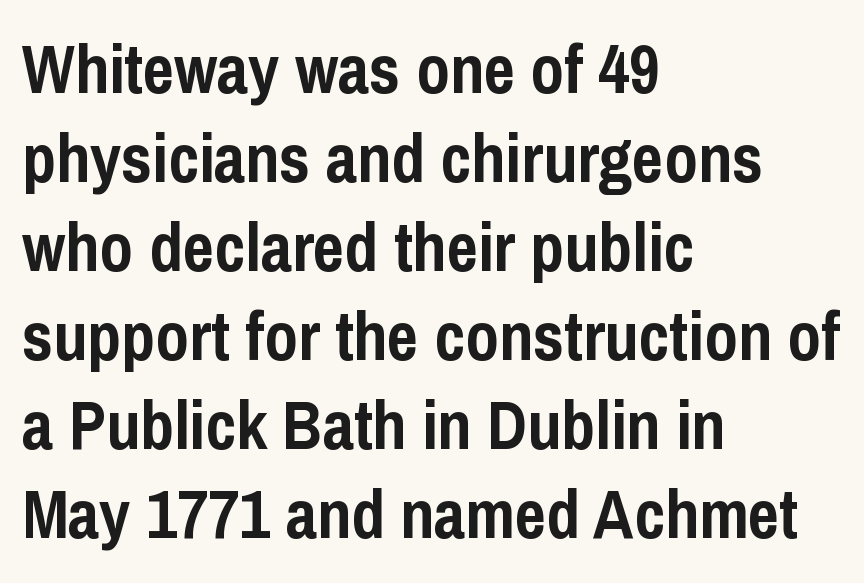
The image shows 68 px semibold, condensed sans-serif type, upright; set left-aligned, normal line spacing (1.31x), normal letter spacing, not underlined; low stroke contrast and a medium x-height.
